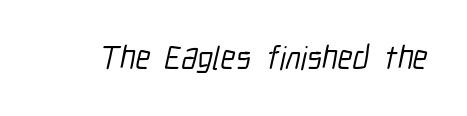
The image shows 33 px condensed sans-serif type; set normal letter spacing, not underlined; low stroke contrast and a medium x-height.
